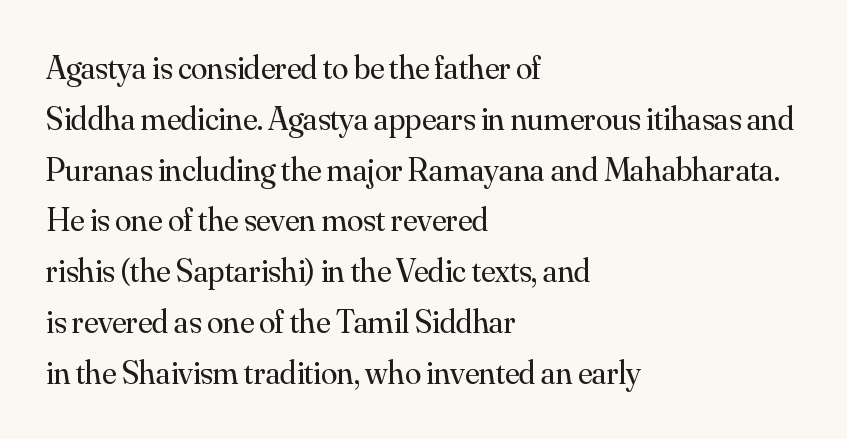
The image shows 33 px regular-weight serif type, upright; set left-aligned, normal line spacing (1.54x), normal letter spacing, not underlined; medium stroke contrast and a small x-height.
